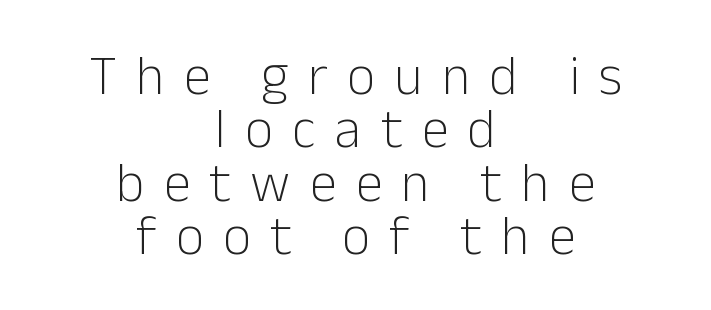
The image shows 55 px light sans-serif type, upright; set centered, tight line spacing (0.97x), unusually wide letter spacing (+0.35 em), not underlined; low stroke contrast and a medium x-height.
